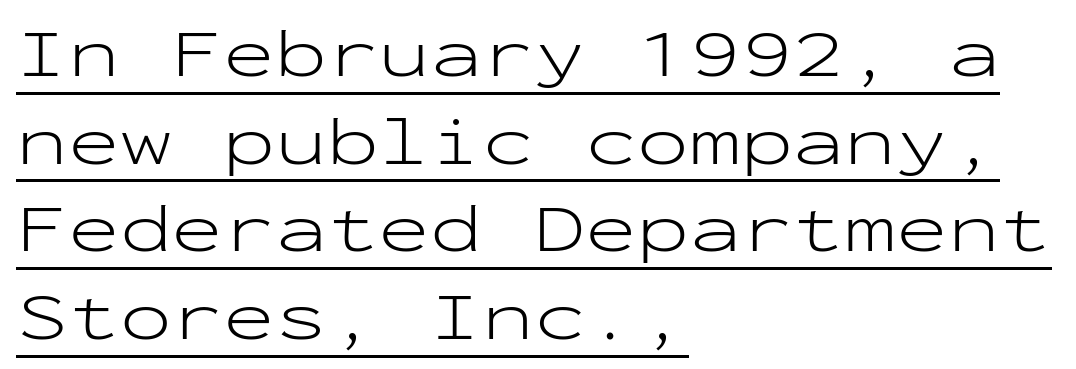
The sample's only ornament is a line tracing under the words. The line texture is even and compact thanks to regular tracking. The lettering stays uniformly vertical, giving the passage a roman look. Compared with a centered layout, this one pins lines to the left instead. The lines sit at an ordinary, default distance from one another.
